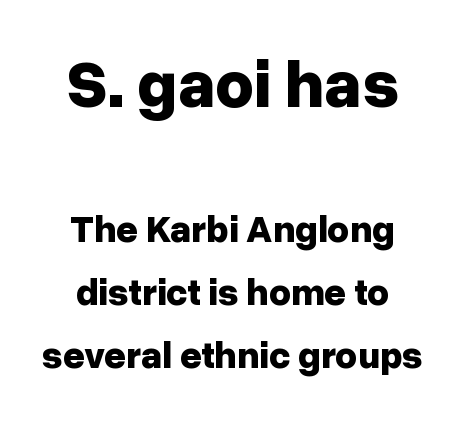
Q: Is the text bold? A: Yes.
Q: Is the text italic (slanted)? A: No, it is upright.
Q: Is the typeface a serif or a sans-serif typeface? A: Sans-serif.
Q: Is the text underlined? A: No.
Q: How is the paragraph aligned? A: Centered.
Q: Is the spacing between letters normal or unusually wide? A: Normal.
Q: Is the spacing between lines tight, normal or loose? A: Normal.
Q: Which block of text is set in a larger size, the first (top) or the second (bottom)? A: The first (top) one.
Q: Width (condensed, normal, or wide)? A: Normal.
Q: Stroke contrast? A: Low.
Q: x-height? A: Medium.
Q: Monospaced? A: No.
